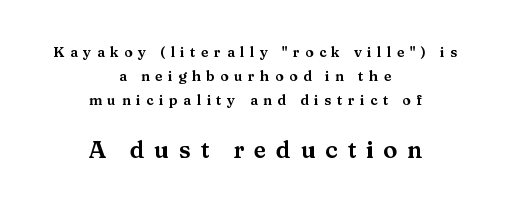
The image shows 24 px text type, upright; set centered, line spacing 1.72x, unusually wide letter spacing (+0.39 em), not underlined; the second (bottom) block is 1.71x larger.
